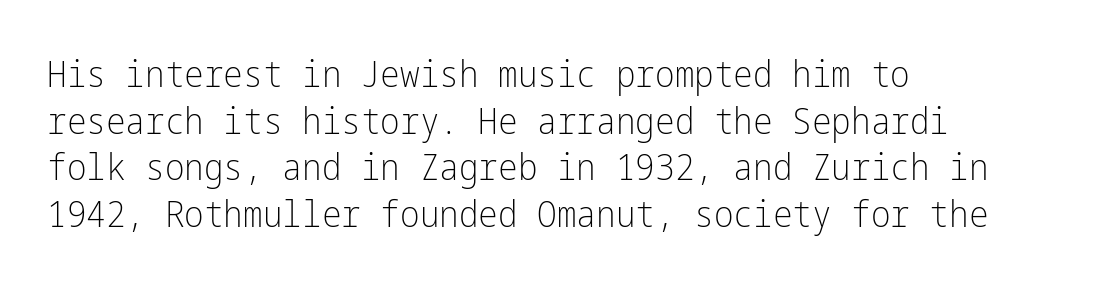
The font's upright variant was chosen for this text. Is this a heavy cut? Hardly; it is regular or lighter. The gap between lines stays unmarked. In terms of letterform style, serifs are entirely absent. Successive baselines arrive at the customary interval.
